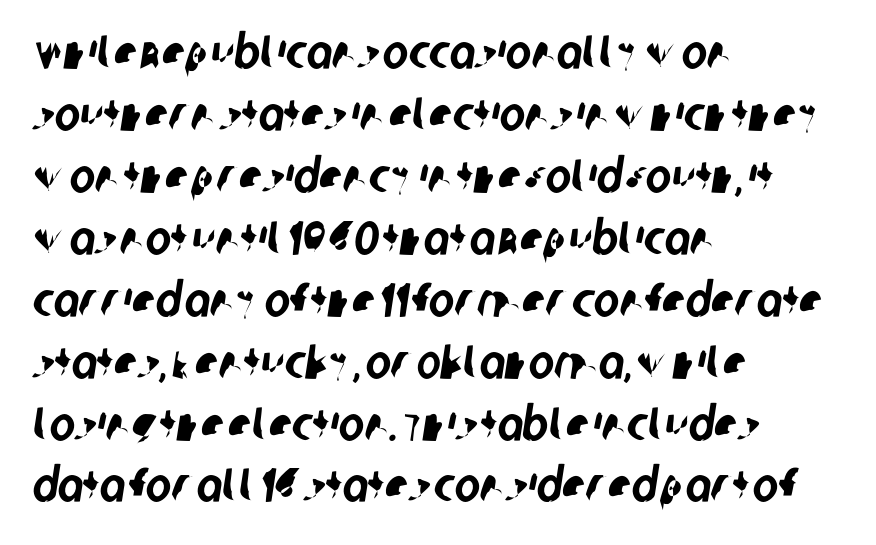
The image shows 48 px condensed sans-serif type; set left-aligned, normal line spacing (1.29x), normal letter spacing, not underlined; low stroke contrast and a large x-height.
